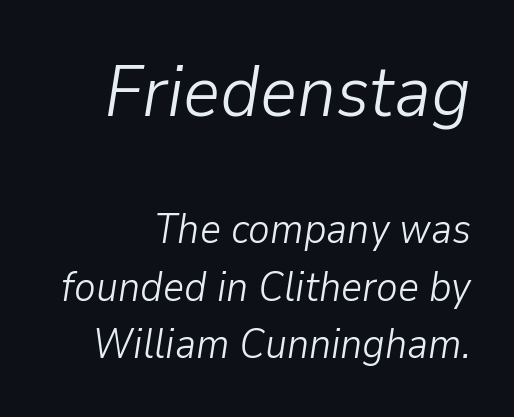
The face used here appears at its bigger size in the upper chunk. This rendering leaves character spacing at its baseline value. The vertical gap from one line to the next is medium. Do the characters align in a grid? No, the font is proportional. The letters look calm and open, with moderate or lighter stems.
